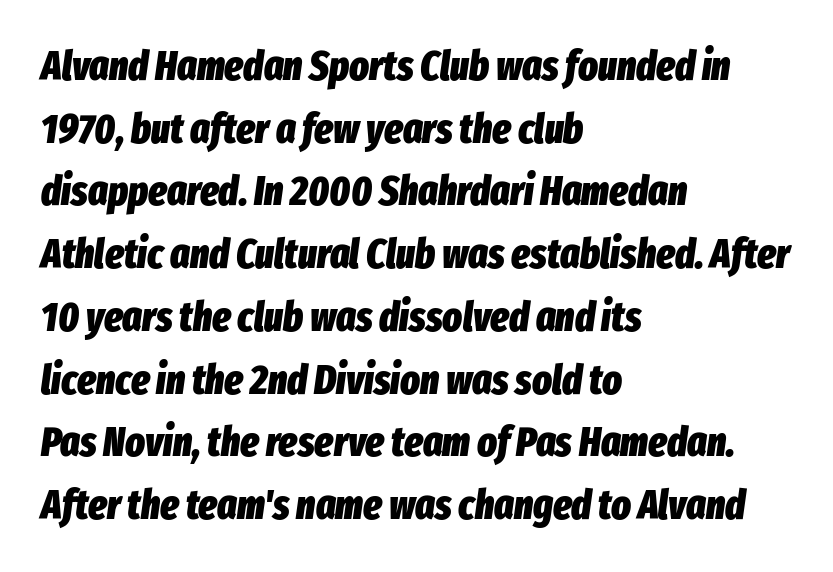
Q: Is the text bold? A: Yes.
Q: Is the text italic (slanted)? A: Yes, it leans right by about 8 degrees.
Q: Is the text underlined? A: No.
Q: How is the paragraph aligned? A: Left-aligned.
Q: Is the spacing between letters normal or unusually wide? A: Normal.
Q: Is the spacing between lines tight, normal or loose? A: Normal.
Q: Width (condensed, normal, or wide)? A: Condensed.
Q: Stroke contrast? A: Low.
Q: x-height? A: Medium.
Q: Monospaced? A: No.
